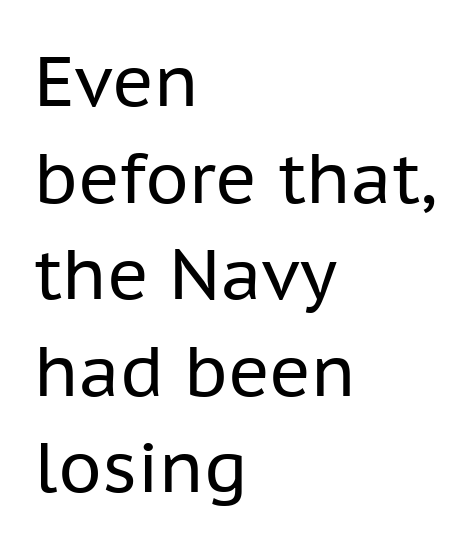
Q: Is the text bold? A: No.
Q: Is the text italic (slanted)? A: No, it is upright.
Q: Is the typeface a serif or a sans-serif typeface? A: Sans-serif.
Q: Is the text underlined? A: No.
Q: How is the paragraph aligned? A: Left-aligned.
Q: Is the spacing between letters normal or unusually wide? A: Normal.
Q: Is the spacing between lines tight, normal or loose? A: Normal.
Q: Width (condensed, normal, or wide)? A: Normal.
Q: Stroke contrast? A: Low.
Q: x-height? A: Medium.
Q: Monospaced? A: No.
